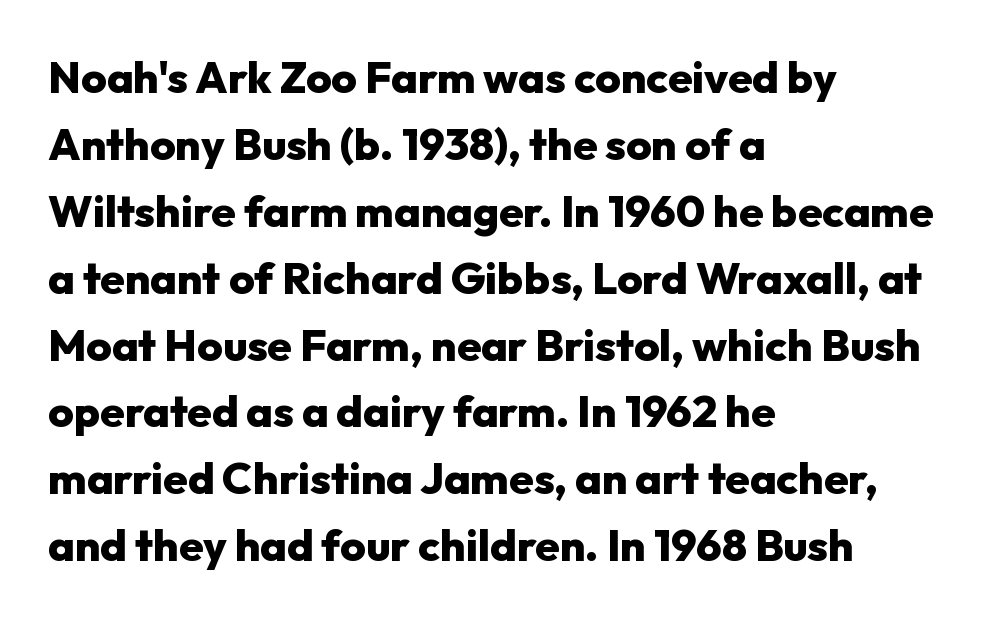
Q: Is the text bold? A: Yes.
Q: Is the text italic (slanted)? A: No, it is upright.
Q: Is the typeface a serif or a sans-serif typeface? A: Sans-serif.
Q: Is the text underlined? A: No.
Q: How is the paragraph aligned? A: Left-aligned.
Q: Is the spacing between letters normal or unusually wide? A: Normal.
Q: Is the spacing between lines tight, normal or loose? A: Normal.
Q: Width (condensed, normal, or wide)? A: Normal.
Q: Stroke contrast? A: Low.
Q: x-height? A: Medium.
Q: Monospaced? A: No.
